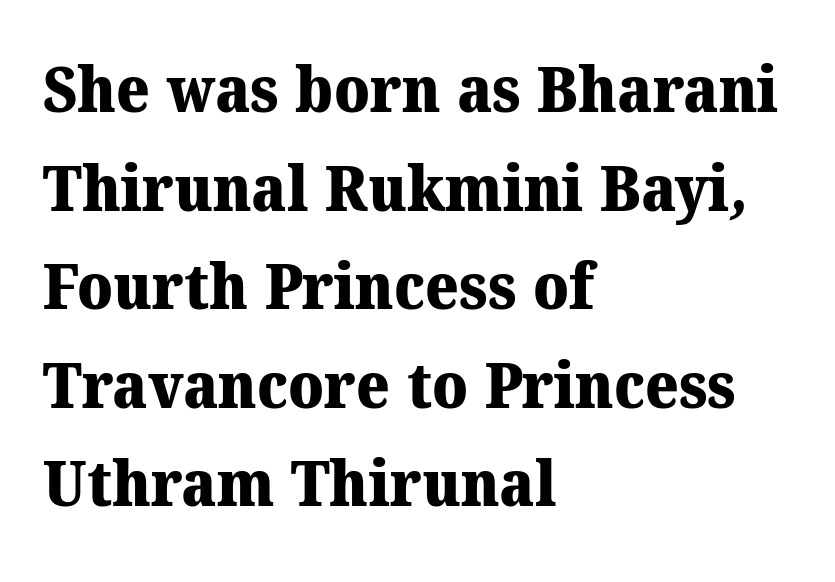
The image shows 64 px heavy serif type; set left-aligned, normal line spacing (1.54x), normal letter spacing, not underlined; medium stroke contrast and a medium x-height.
